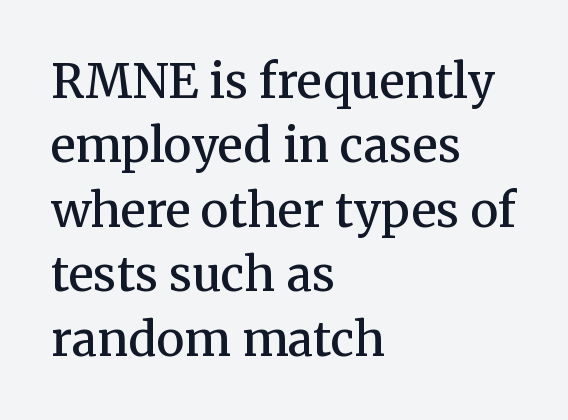
Q: Is the text bold? A: Semi-bold.
Q: Is the text italic (slanted)? A: No, it is upright.
Q: Is the typeface a serif or a sans-serif typeface? A: Serif.
Q: Is the text underlined? A: No.
Q: How is the paragraph aligned? A: Left-aligned.
Q: Is the spacing between letters normal or unusually wide? A: Normal.
Q: Is the spacing between lines tight, normal or loose? A: Normal.
Q: Width (condensed, normal, or wide)? A: Normal.
Q: Stroke contrast? A: Medium.
Q: x-height? A: Medium.
Q: Monospaced? A: No.
